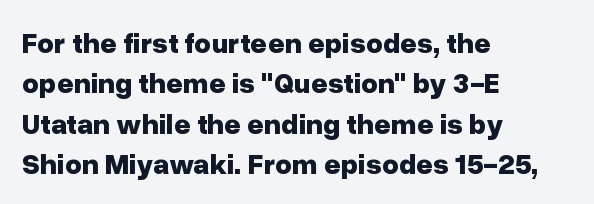
A typesetter would mark this as roman, not italic. Heavy, bold letterforms. The passage shown has conventional tracking throughout. No feet cap the strokes, marking this as sans-serif type.
